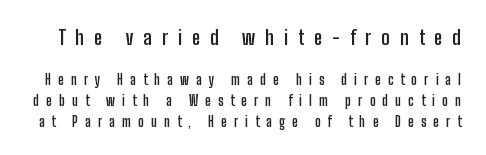
The image shows 20 px bold type, upright; set normal line spacing (1.49x), unusually wide letter spacing (+0.5 em), not underlined; the first (top) block is 1.43x larger.
